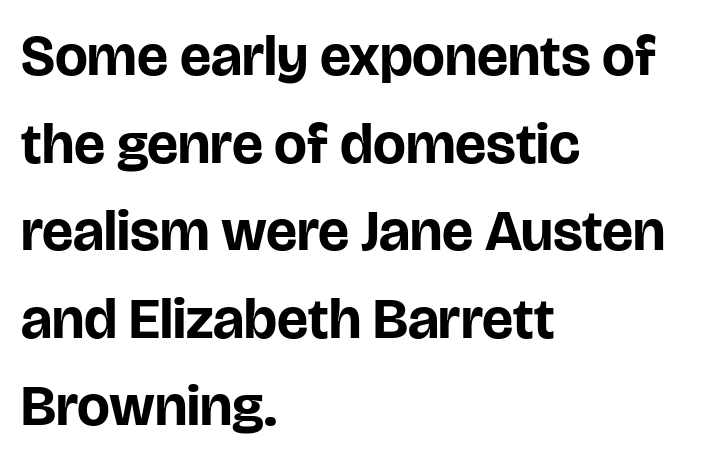
The image shows 58 px bold sans-serif type, upright; set left-aligned, normal line spacing (1.51x), normal letter spacing, not underlined; low stroke contrast and a large x-height.
